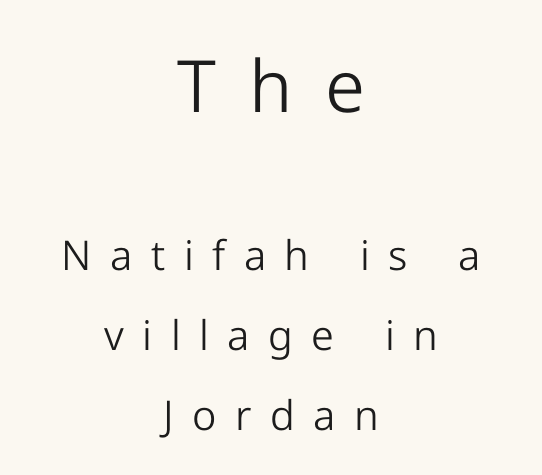
Posture: straight, roman, zero tilt. The area under the type is left untouched. Nothing sits at the stroke ends, so this counts as sans-serif. The line-height multiplier appears high, well above default.
